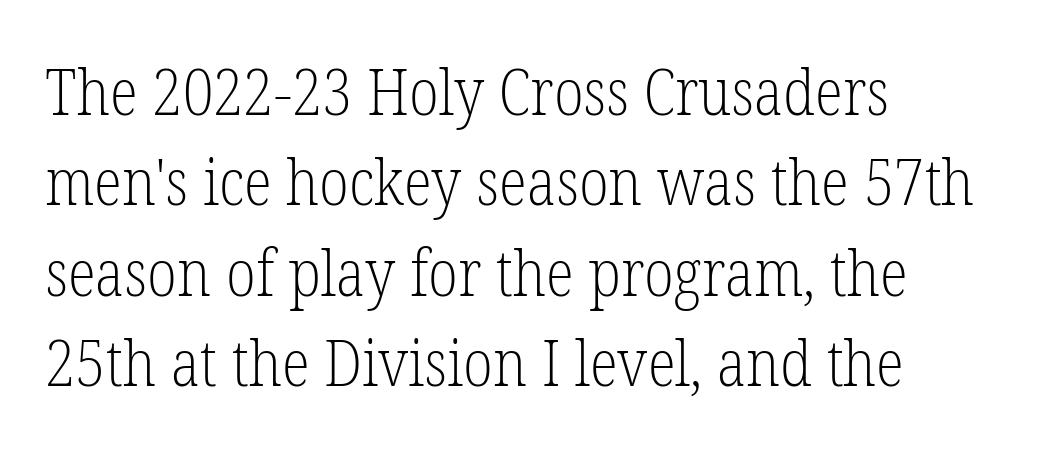
The image shows 65 px light, condensed serif type, upright; set left-aligned, normal line spacing (1.39x), normal letter spacing, not underlined; low stroke contrast and a medium x-height.
